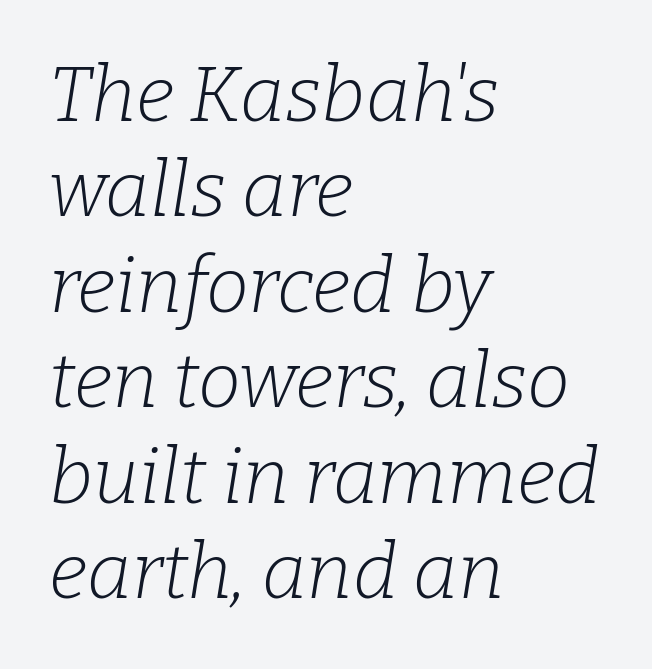
{"serif": "yes", "italic": "yes", "lean": "right", "slant_degrees": 9, "bold": "no", "weight": "light", "width": "normal", "stroke_contrast": "low", "x_height": "medium", "monospaced": "no", "underline": "no", "align": "left", "line_spacing_ratio": 1.24, "letter_spacing": "normal", "letter_spacing_em": 0.0, "glyph_px": 77}
